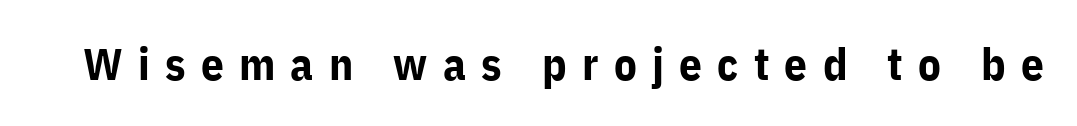
Just letters on the line, the space beneath them empty. The passage shown is typed in a proportional face where columns would drift. The letterforms stand isolated, each surrounded by extra space. Is there any slant? The stems are plumb.
